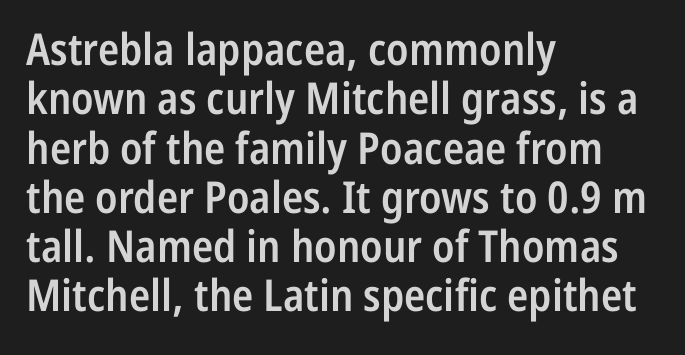
Nope, not italic — everything's standing straight. Each glyph is drawn with semibold strokes, heavier than normal yet not fully bold. I'd call this a sans setting — the letters go barefoot. Successive baselines arrive quickly, one right under another. The area under the type is left untouched. Looks like regular typesetting: each glyph gets only the width it needs.
